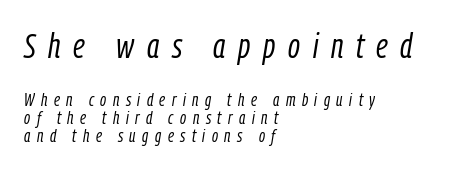
The image shows 35 px light, condensed type, italic (leaning right); set left-aligned, tight line spacing (1.02x), unusually wide letter spacing (+0.36 em), not underlined; the first (top) block is 1.94x larger; low stroke contrast and a medium x-height.
